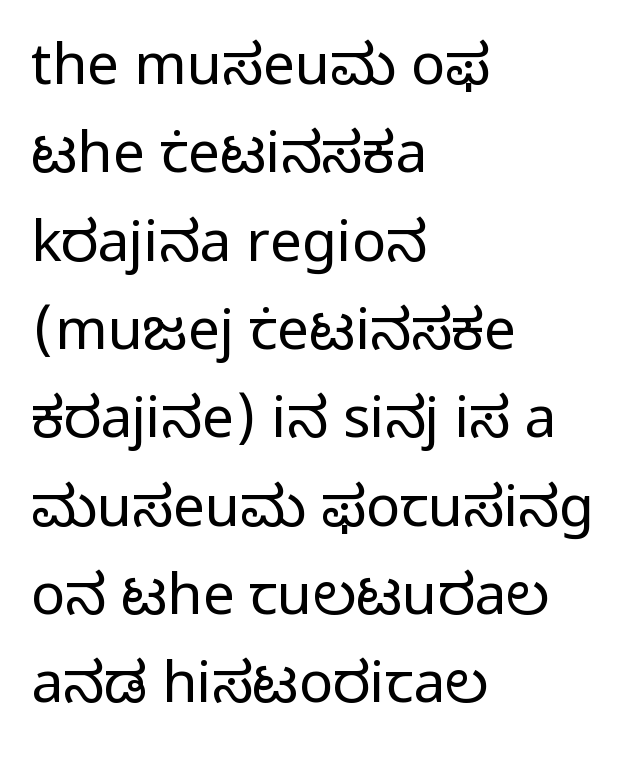
Q: Is the text bold? A: No.
Q: Is the text italic (slanted)? A: No, it is upright.
Q: Is the typeface a serif or a sans-serif typeface? A: Sans-serif.
Q: Is the text underlined? A: No.
Q: How is the paragraph aligned? A: Left-aligned.
Q: Is the spacing between letters normal or unusually wide? A: Normal.
Q: Is the spacing between lines tight, normal or loose? A: Normal.
Q: Width (condensed, normal, or wide)? A: Normal.
Q: Stroke contrast? A: Low.
Q: x-height? A: Medium.
Q: Monospaced? A: No.
